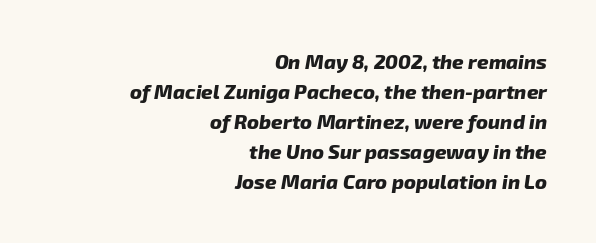
A typesetter would mark this as italic. Compared with an ordinary text face, these strokes are far heavier — a full bold. Interline gaps are of average width in this sample. Students, note that the glyphs here touch the page at normal intervals. No word sits above an underline. Each line ends at the same right margin while the left side varies.
